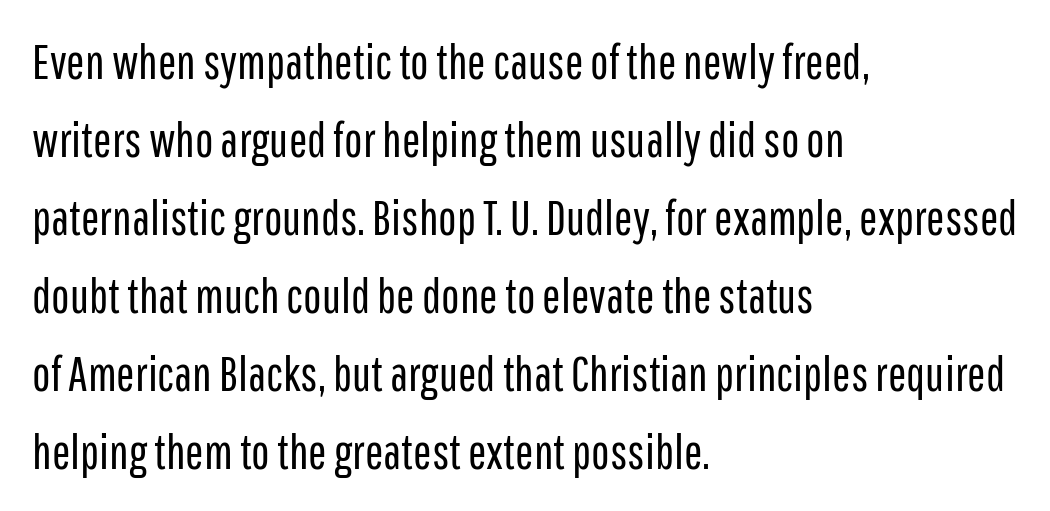
Font category for this specimen: sans-serif. The letterforms sit shoulder to shoulder at normal distance. Type without underlining. Varying glyph widths throughout — classic text-font behaviour.
